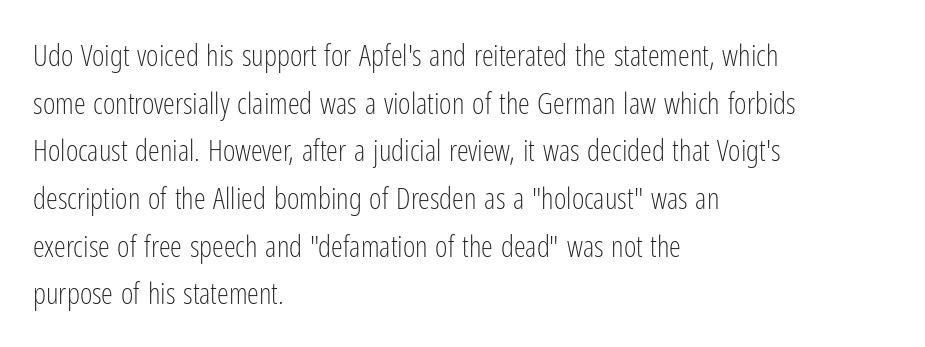
Style check: upright. The passage shown is typed in a proportional face where columns would drift. Regarding serifs, this sample does without them. The lines in this sample share a left origin and differ only in where they stop. This reads as an unemphasized weight, regular at the heaviest. Successive baselines arrive at the customary interval.
